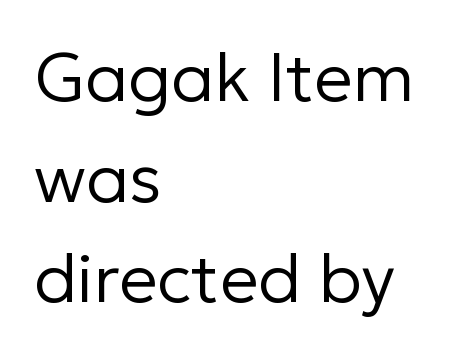
{"serif": "no", "italic": "no", "bold": "no", "weight": "regular", "width": "normal", "stroke_contrast": "low", "x_height": "medium", "monospaced": "no", "underline": "no", "align": "left", "line_spacing": "normal", "line_spacing_ratio": 1.48, "letter_spacing": "normal", "letter_spacing_em": 0.0, "glyph_px": 68}
